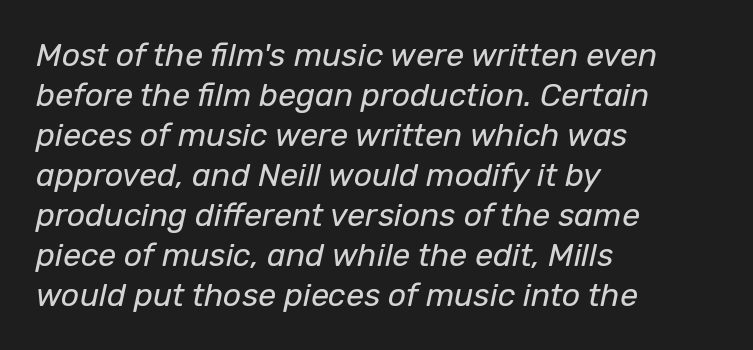
Q: Is the text bold? A: No.
Q: Is the text italic (slanted)? A: Yes, it leans right by about 12 degrees.
Q: Is the text underlined? A: No.
Q: How is the paragraph aligned? A: Left-aligned.
Q: Is the spacing between letters normal or unusually wide? A: Normal.
Q: Is the spacing between lines tight, normal or loose? A: Normal.
Q: Width (condensed, normal, or wide)? A: Normal.
Q: Stroke contrast? A: Low.
Q: x-height? A: Medium.
Q: Monospaced? A: No.
